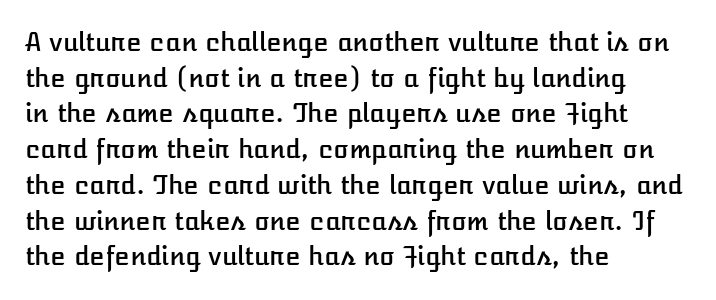
The image shows 25 px text type, upright; set left-aligned, normal line spacing (1.43x), normal letter spacing, not underlined.
